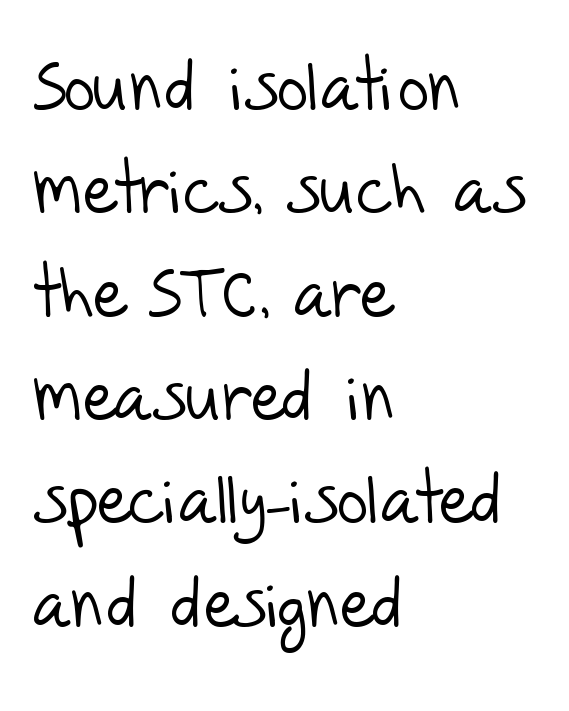
The image shows 68 px light sans-serif type; set left-aligned, normal line spacing (1.52x), normal letter spacing, not underlined; low stroke contrast and a large x-height.
